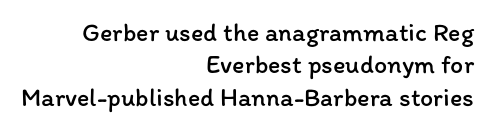
Q: Is the text bold? A: No.
Q: Is the text italic (slanted)? A: No, it is upright.
Q: Is the text underlined? A: No.
Q: How is the paragraph aligned? A: Right-aligned.
Q: Is the spacing between letters normal or unusually wide? A: Normal.
Q: Is the spacing between lines tight, normal or loose? A: Normal.
